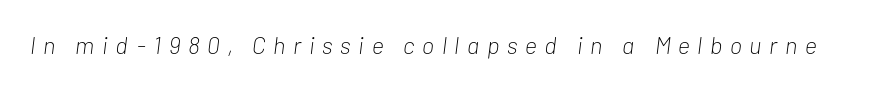
The image shows 24 px text type, italic (leaning right); set unusually wide letter spacing (+0.32 em), not underlined.
